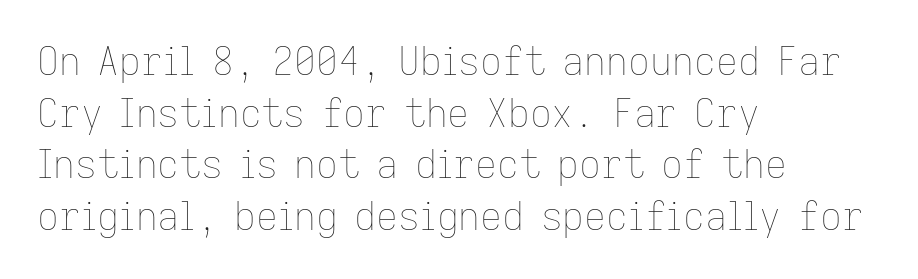
The image shows 38 px thin type, upright; set left-aligned, normal line spacing (1.36x), normal letter spacing, not underlined; low stroke contrast and a medium x-height.
